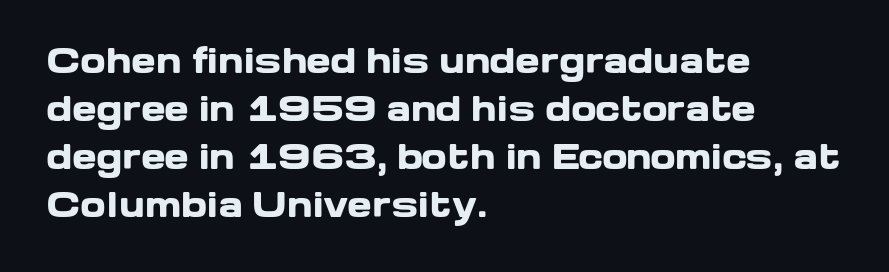
Q: Is the text bold? A: Yes.
Q: Is the text italic (slanted)? A: No, it is upright.
Q: Is the typeface a serif or a sans-serif typeface? A: Sans-serif.
Q: Is the text underlined? A: No.
Q: How is the paragraph aligned? A: Left-aligned.
Q: Is the spacing between letters normal or unusually wide? A: Normal.
Q: Is the spacing between lines tight, normal or loose? A: Normal.
Q: Width (condensed, normal, or wide)? A: Wide.
Q: Stroke contrast? A: Low.
Q: x-height? A: Medium.
Q: Monospaced? A: No.
